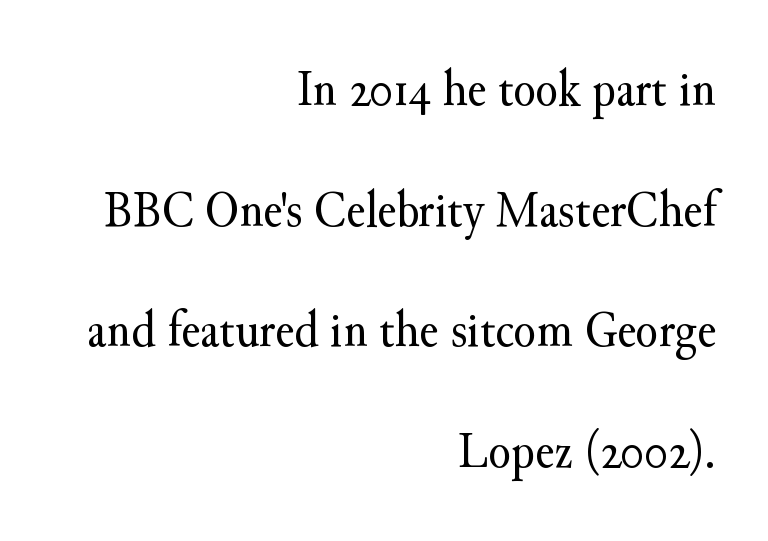
{"serif": "yes", "italic": "no", "bold": "no", "weight": "regular", "width": "normal", "stroke_contrast": "medium", "x_height": "small", "monospaced": "no", "underline": "no", "align": "right", "line_spacing": "loose", "line_spacing_ratio": 2.32, "letter_spacing": "normal", "letter_spacing_em": 0.0, "glyph_px": 52}
